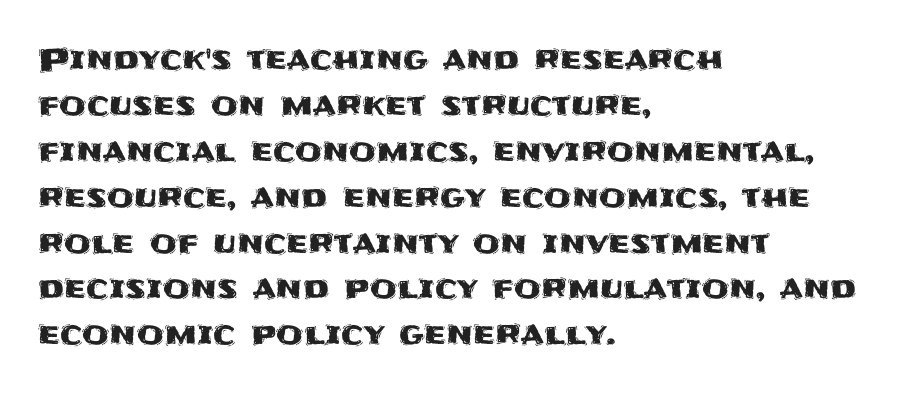
Quick note: not italic, upright. Horizontally, the lines are justified to the leading edge only. Looks like regular typesetting: each glyph gets only the width it needs. Nothing unusual about the tracking: characters are spaced as the font intends. Underlining? Definitely not there. Serif or sans? Sans — the stroke terminals are bare.
